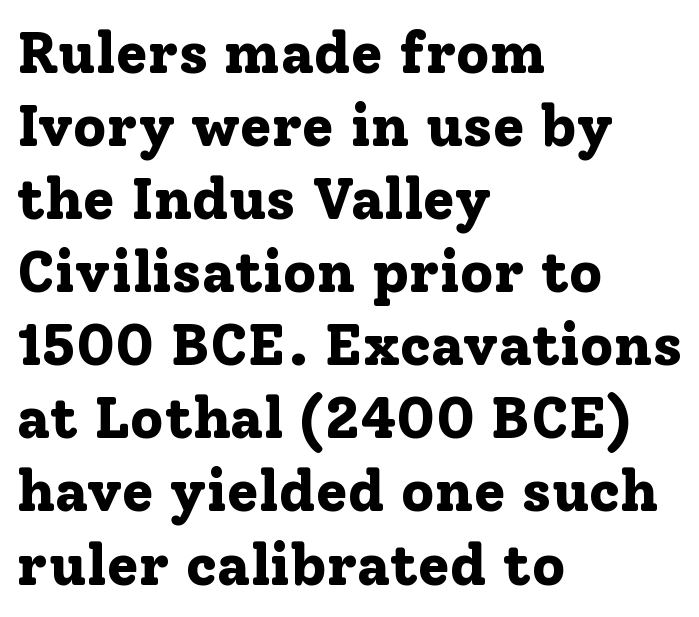
{"serif": "yes", "italic": "no", "bold": "yes", "weight": "bold", "width": "normal", "stroke_contrast": "low", "x_height": "medium", "monospaced": "no", "underline": "no", "align": "left", "line_spacing": "normal", "line_spacing_ratio": 1.26, "letter_spacing": "normal", "letter_spacing_em": 0.0, "glyph_px": 58}
